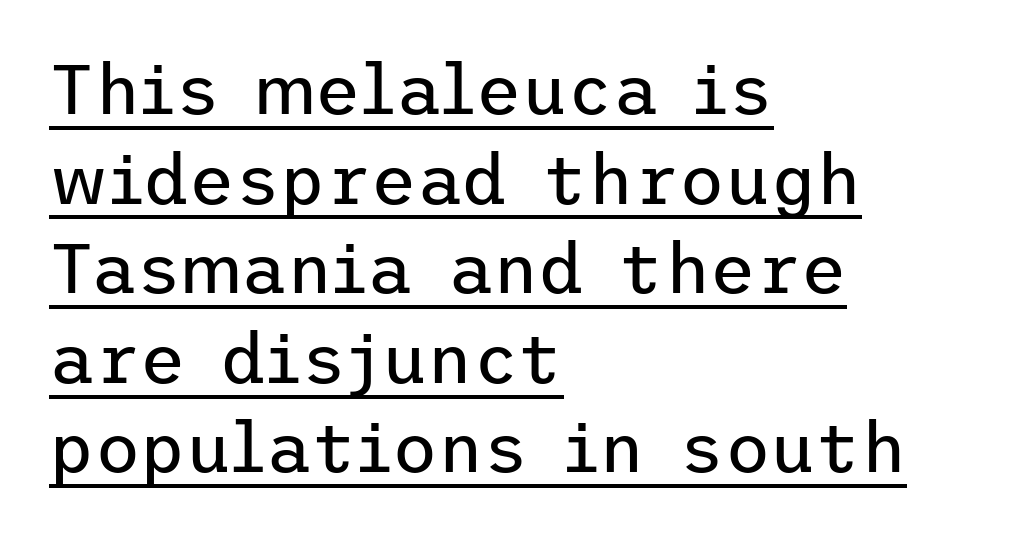
The image shows 70 px regular-weight sans-serif type, upright; set left-aligned, normal line spacing (1.28x), normal letter spacing, underlined; low stroke contrast and a medium x-height.
